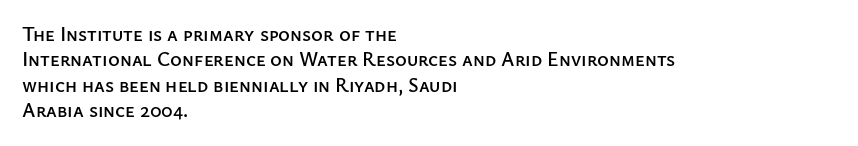
Q: Is the text italic (slanted)? A: No, it is upright.
Q: Is the text underlined? A: No.
Q: How is the paragraph aligned? A: Left-aligned.
Q: Is the spacing between letters normal or unusually wide? A: Normal.
Q: Is the spacing between lines tight, normal or loose? A: Normal.
